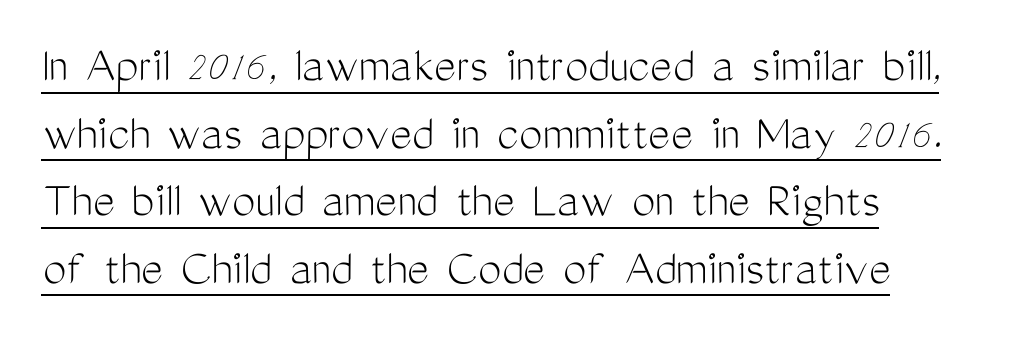
The image shows 52 px light, condensed sans-serif type, upright; set left-aligned, normal line spacing (1.3x), normal letter spacing, underlined; medium stroke contrast and a medium x-height.
